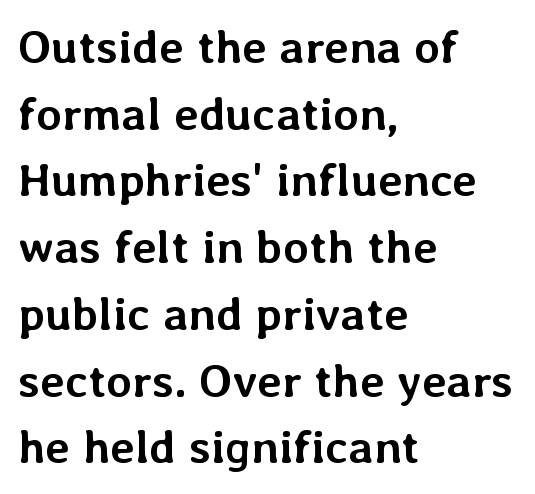
Q: Is the text bold? A: Yes.
Q: Is the text italic (slanted)? A: No, it is upright.
Q: Is the text underlined? A: No.
Q: How is the paragraph aligned? A: Left-aligned.
Q: Is the spacing between letters normal or unusually wide? A: Normal.
Q: Is the spacing between lines tight, normal or loose? A: Normal.
Q: Width (condensed, normal, or wide)? A: Normal.
Q: Stroke contrast? A: Low.
Q: x-height? A: Medium.
Q: Monospaced? A: No.
